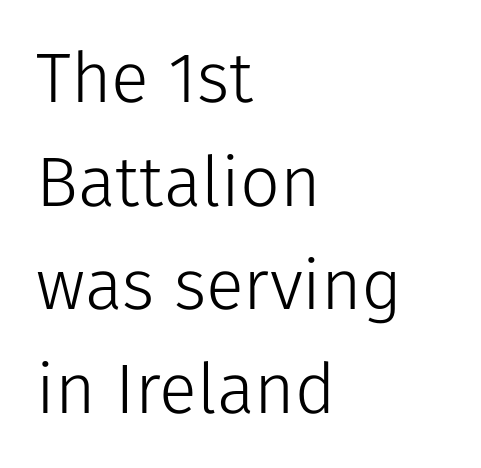
The letters stand upright; this is a roman face. Note the varied advance widths — an 'i' is clearly narrower than an 'm'. The paragraph shown leans on its left margin. The weight tops out at a normal text grade. The foot of each line stays bare and open.
